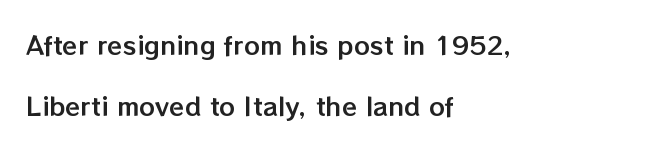
The image shows 25 px text type, upright; set left-aligned, loose line spacing (2.46x), normal letter spacing, not underlined.
